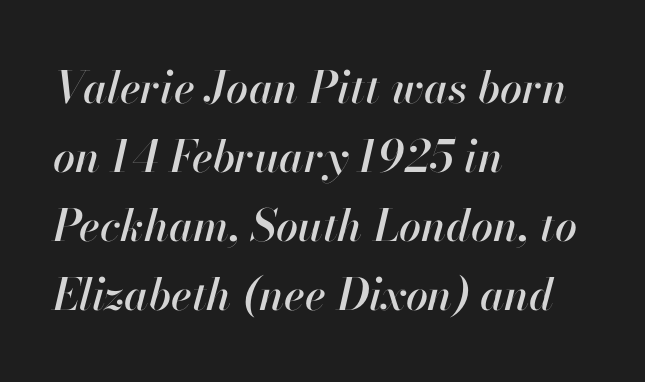
Q: Is the text italic (slanted)? A: Yes, it leans right by about 13 degrees.
Q: Is the text underlined? A: No.
Q: How is the paragraph aligned? A: Left-aligned.
Q: Is the spacing between letters normal or unusually wide? A: Normal.
Q: Is the spacing between lines tight, normal or loose? A: Normal.
Q: Width (condensed, normal, or wide)? A: Normal.
Q: Stroke contrast? A: High.
Q: x-height? A: Small.
Q: Monospaced? A: No.
